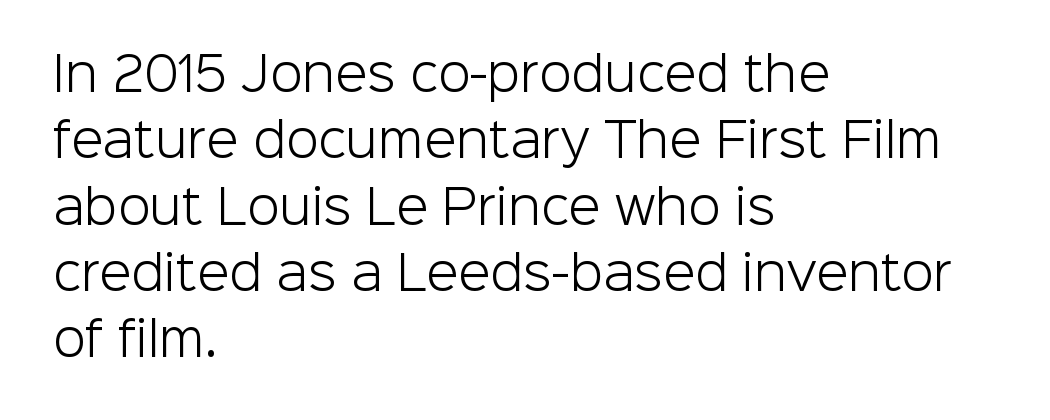
Q: Is the text bold? A: No.
Q: Is the text italic (slanted)? A: No, it is upright.
Q: Is the typeface a serif or a sans-serif typeface? A: Sans-serif.
Q: Is the text underlined? A: No.
Q: How is the paragraph aligned? A: Left-aligned.
Q: Is the spacing between letters normal or unusually wide? A: Normal.
Q: Is the spacing between lines tight, normal or loose? A: Normal.
Q: Width (condensed, normal, or wide)? A: Normal.
Q: Stroke contrast? A: Low.
Q: x-height? A: Medium.
Q: Monospaced? A: No.
